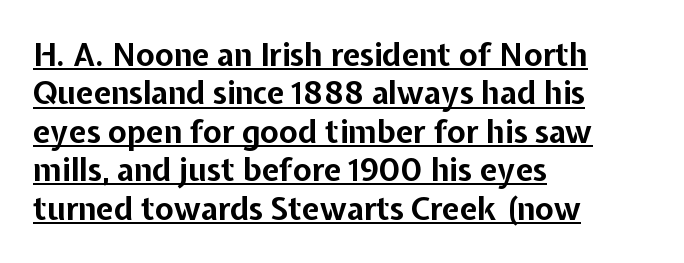
{"serif": "no", "italic": "no", "bold": "yes", "weight": "bold", "width": "normal", "stroke_contrast": "low", "x_height": "medium", "monospaced": "no", "underline": "yes", "align": "left", "line_spacing_ratio": 1.24, "letter_spacing": "normal", "letter_spacing_em": 0.0, "glyph_px": 31}
